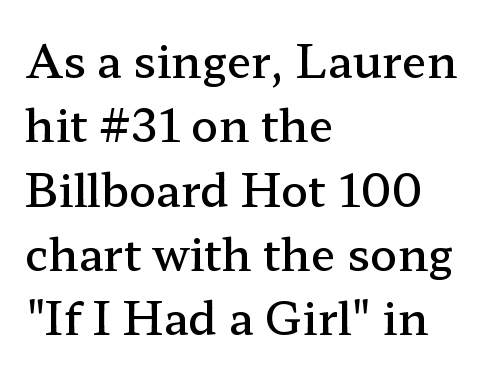
The image shows 45 px semibold, wide serif type, upright; set left-aligned, normal line spacing (1.43x), normal letter spacing, not underlined; low stroke contrast and a medium x-height.
